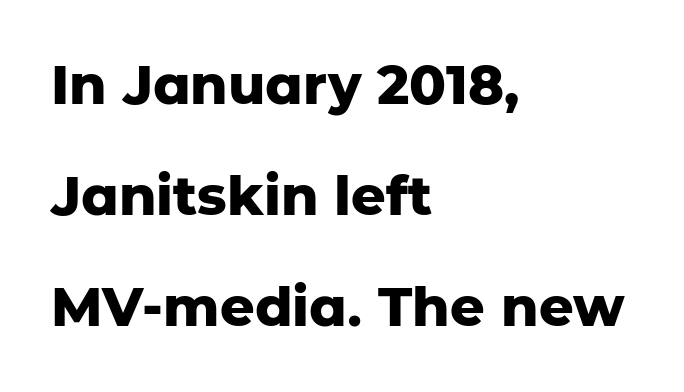
The image shows 54 px heavy sans-serif type, upright; set left-aligned, loose line spacing (2.06x), normal letter spacing, not underlined; low stroke contrast and a medium x-height.
